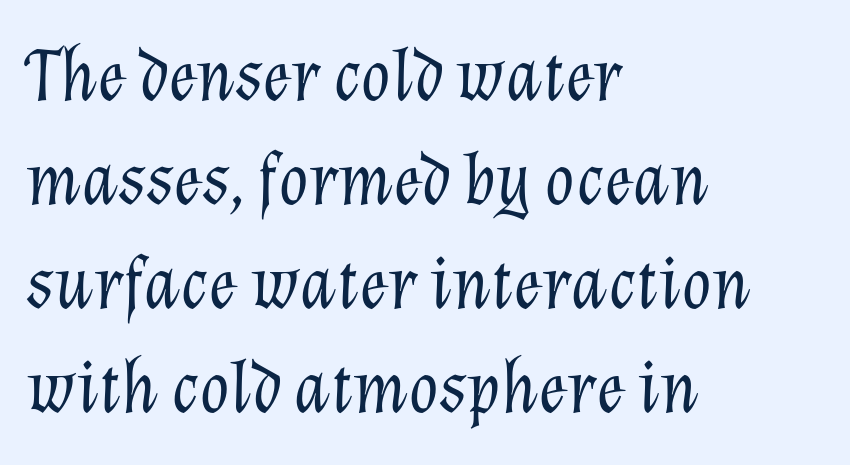
The image shows 77 px light type, italic (leaning right); set left-aligned, normal line spacing (1.35x), normal letter spacing, not underlined; low stroke contrast and a medium x-height.
